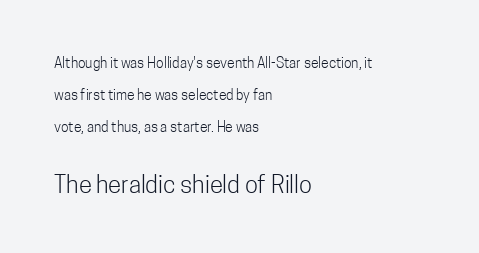
The rendering uses a large line-height, opening up the rows. Glyph-to-glyph distance matches everyday printed text. Look at the glyph heights: the lower group is clearly the bigger setting. Nothing heavy about these letters — not bold at all.
